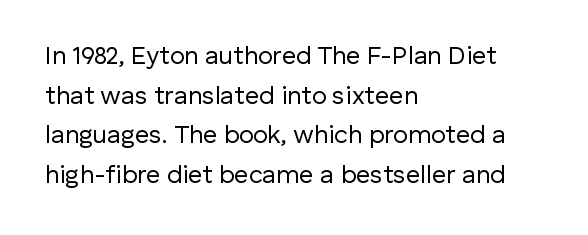
No italicization has been applied; the sample stays upright. Which margin do the lines hug? The left one — the right edge is uneven. Interline gaps are of average width in this sample. Descender tails drop into unmarked territory.
